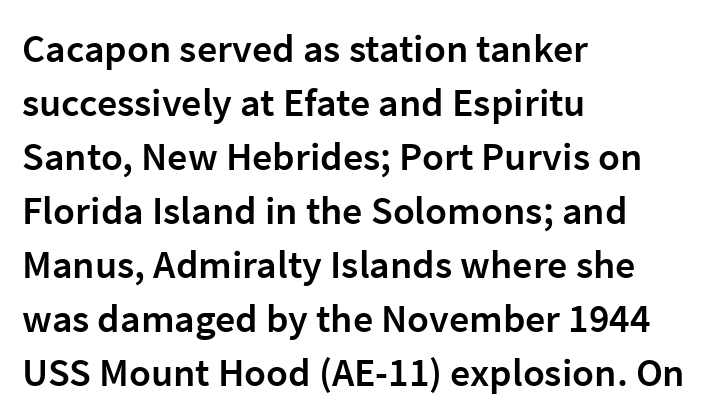
Q: Is the text bold? A: Semi-bold.
Q: Is the text italic (slanted)? A: No, it is upright.
Q: Is the typeface a serif or a sans-serif typeface? A: Sans-serif.
Q: Is the text underlined? A: No.
Q: How is the paragraph aligned? A: Left-aligned.
Q: Is the spacing between letters normal or unusually wide? A: Normal.
Q: Is the spacing between lines tight, normal or loose? A: Normal.
Q: Width (condensed, normal, or wide)? A: Normal.
Q: Stroke contrast? A: Low.
Q: x-height? A: Medium.
Q: Monospaced? A: No.
